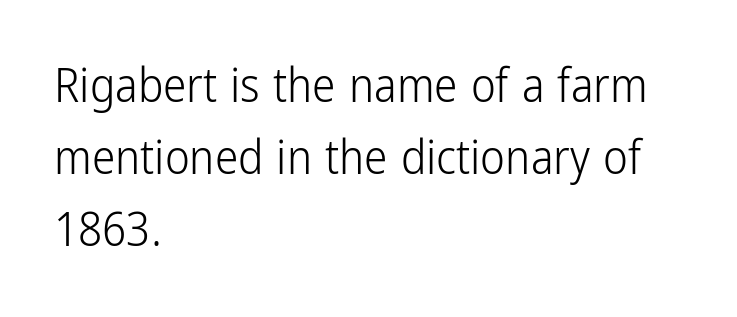
The image shows 47 px light, condensed sans-serif type, upright; set left-aligned, normal line spacing (1.53x), normal letter spacing, not underlined; low stroke contrast and a medium x-height.
